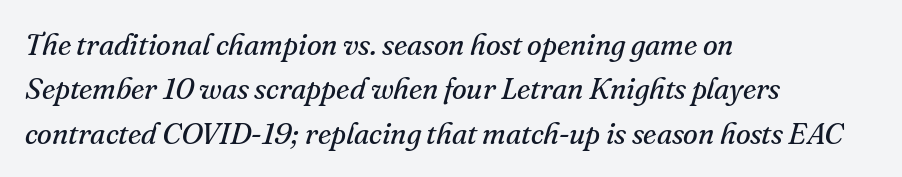
The image shows 30 px regular-weight serif type, italic (leaning right); set left-aligned, normal line spacing (1.48x), normal letter spacing, not underlined; medium stroke contrast and a small x-height.
